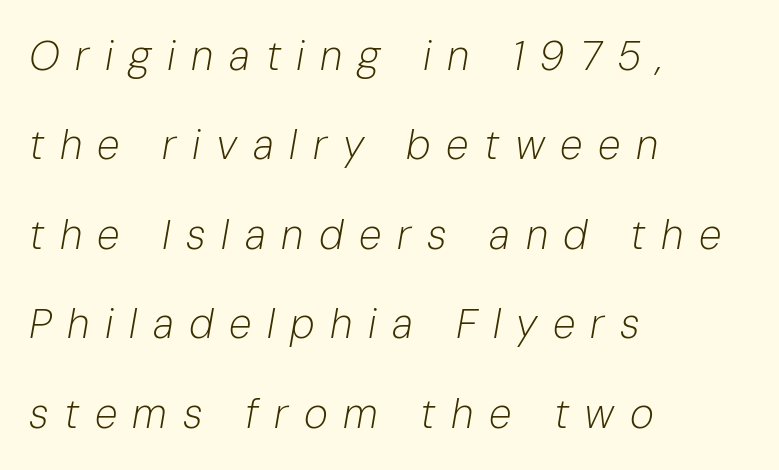
Q: Is the text bold? A: No.
Q: Is the text italic (slanted)? A: Yes, it leans right by about 10 degrees.
Q: Is the text underlined? A: No.
Q: How is the paragraph aligned? A: Left-aligned.
Q: Is the spacing between letters normal or unusually wide? A: Unusually wide.
Q: Is the spacing between lines tight, normal or loose? A: Loose.
Q: Width (condensed, normal, or wide)? A: Normal.
Q: Stroke contrast? A: Low.
Q: x-height? A: Medium.
Q: Monospaced? A: No.
